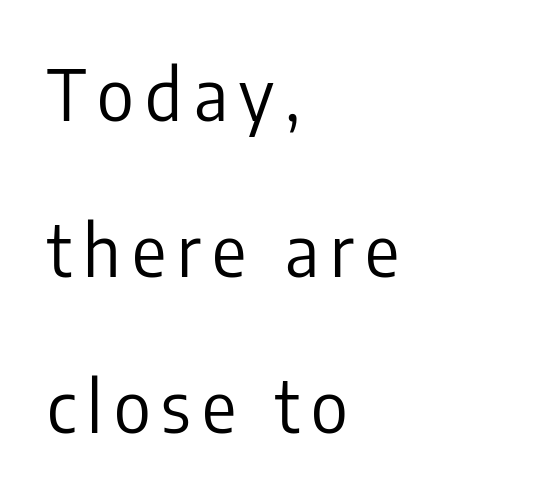
The image shows 71 px regular-weight, condensed sans-serif type, upright; set left-aligned, loose line spacing (2.2x), not underlined; low stroke contrast and a medium x-height.
